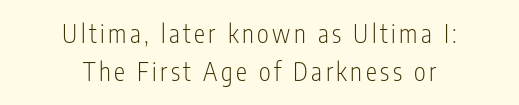
Horizontal bands of white between lines are of average thickness. Stroke thickness stays within the range of a standard reading face or lighter. Does the copy run flush right? No — it is centered line by line. Nope, not italic — everything's standing straight. Anything drawn beneath the words? Only blank space.
